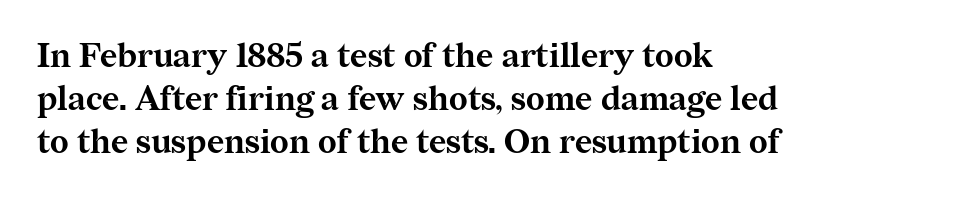
Q: Is the text bold? A: Yes.
Q: Is the text italic (slanted)? A: No, it is upright.
Q: Is the typeface a serif or a sans-serif typeface? A: Serif.
Q: Is the text underlined? A: No.
Q: How is the paragraph aligned? A: Left-aligned.
Q: Is the spacing between letters normal or unusually wide? A: Normal.
Q: Is the spacing between lines tight, normal or loose? A: Normal.
Q: Width (condensed, normal, or wide)? A: Normal.
Q: Stroke contrast? A: Medium.
Q: x-height? A: Medium.
Q: Monospaced? A: No.
